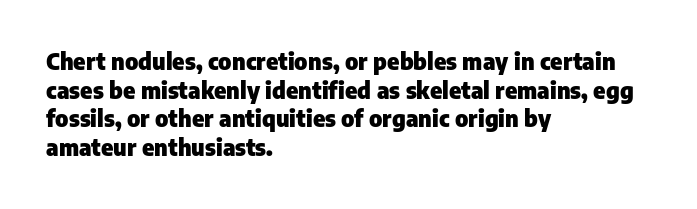
Q: Is the text bold? A: Yes.
Q: Is the text italic (slanted)? A: No, it is upright.
Q: Is the text underlined? A: No.
Q: How is the paragraph aligned? A: Left-aligned.
Q: Is the spacing between letters normal or unusually wide? A: Normal.
Q: Is the spacing between lines tight, normal or loose? A: Normal.
